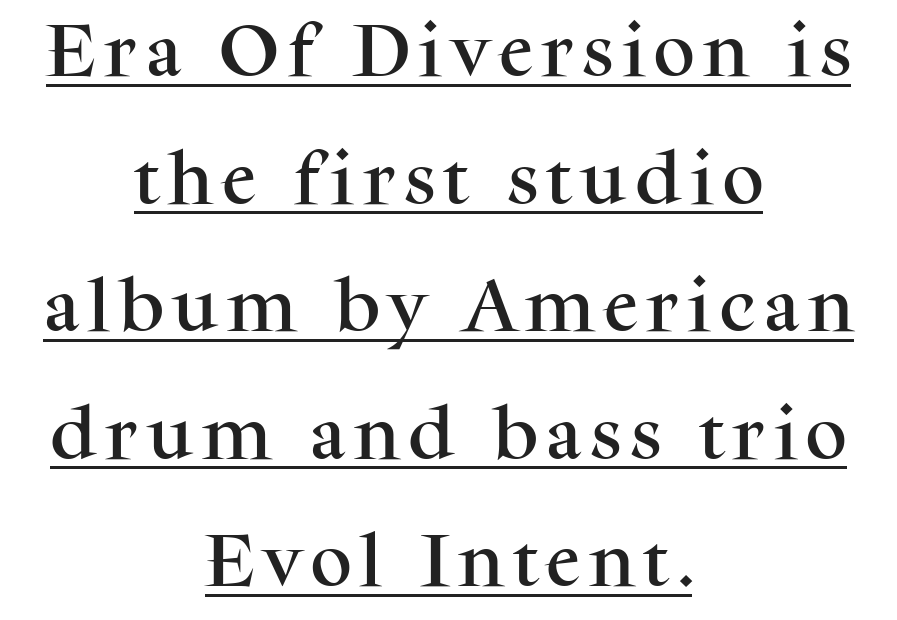
{"serif": "yes", "italic": "no", "width": "normal", "stroke_contrast": "medium", "x_height": "medium", "monospaced": "no", "underline": "yes", "align": "center", "line_spacing": "loose", "line_spacing_ratio": 2.2, "glyph_px": 58}
